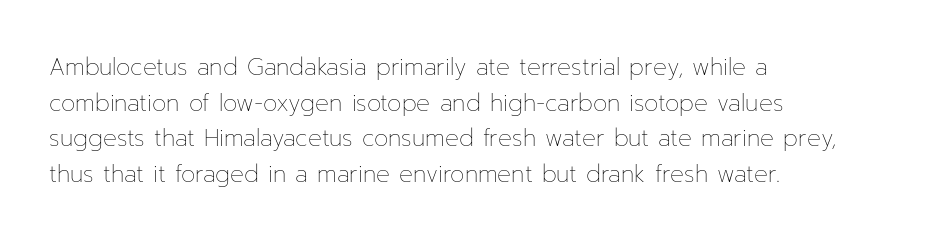
{"italic": "no", "bold": "no", "underline": "no", "align": "left", "line_spacing": "normal", "line_spacing_ratio": 1.55, "letter_spacing": "normal", "letter_spacing_em": 0.0, "glyph_px": 23}
